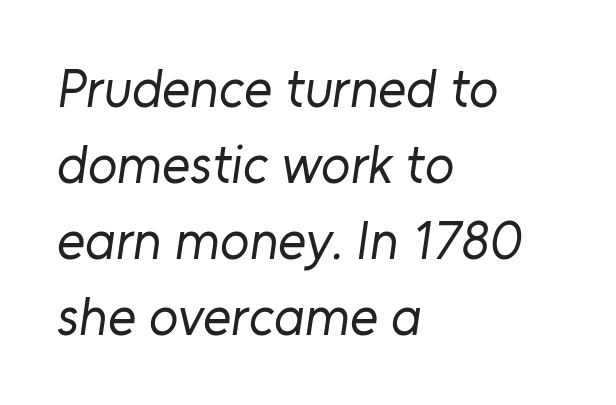
Q: Is the text bold? A: No.
Q: Is the typeface a serif or a sans-serif typeface? A: Sans-serif.
Q: Is the text underlined? A: No.
Q: How is the paragraph aligned? A: Left-aligned.
Q: Is the spacing between letters normal or unusually wide? A: Normal.
Q: Is the spacing between lines tight, normal or loose? A: Normal.
Q: Width (condensed, normal, or wide)? A: Normal.
Q: Stroke contrast? A: Low.
Q: x-height? A: Medium.
Q: Monospaced? A: No.
